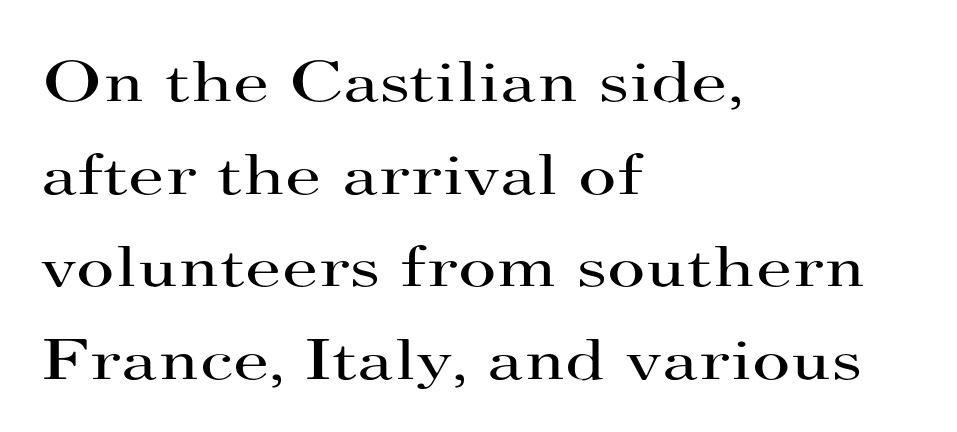
{"serif": "yes", "italic": "no", "bold": "no", "weight": "regular", "width": "wide", "stroke_contrast": "high", "x_height": "small", "monospaced": "no", "underline": "no", "align": "left", "line_spacing": "normal", "line_spacing_ratio": 1.57, "letter_spacing": "normal", "letter_spacing_em": 0.0, "glyph_px": 59}
